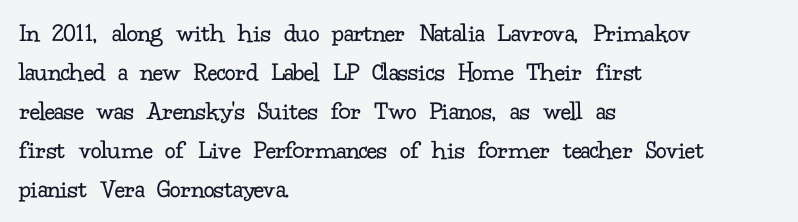
The image shows 27 px text type, upright; set left-aligned, normal line spacing (1.44x), normal letter spacing, not underlined.
